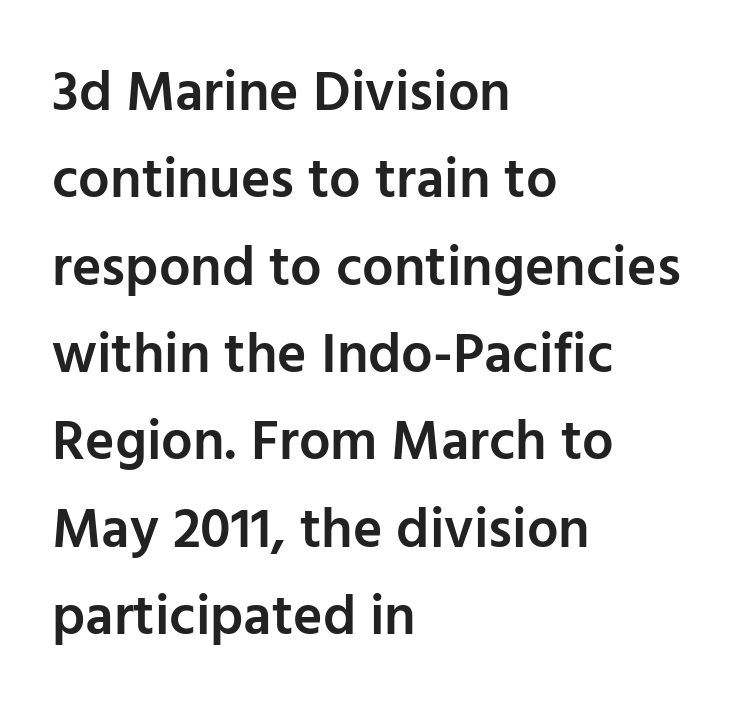
The image shows 56 px semibold sans-serif type, upright; set left-aligned, normal line spacing (1.56x), normal letter spacing, not underlined; low stroke contrast and a medium x-height.
